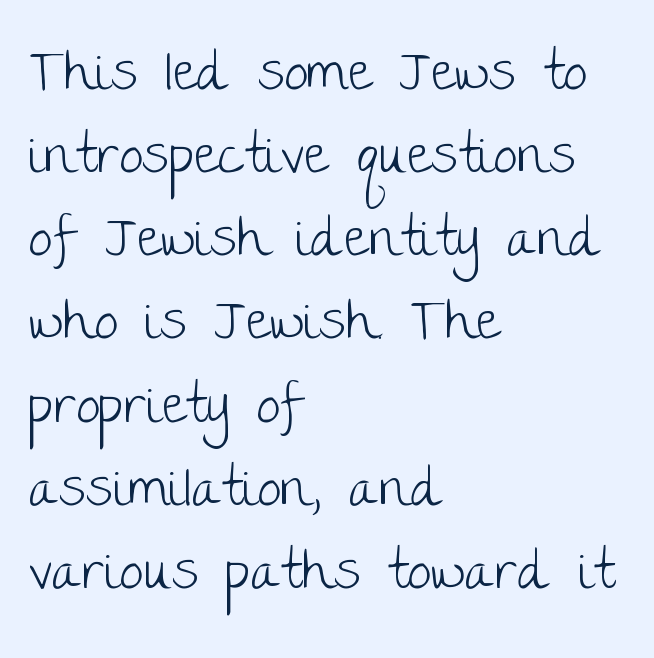
The image shows 54 px light sans-serif type, upright; set left-aligned, normal line spacing (1.54x), normal letter spacing, not underlined; low stroke contrast and a large x-height.
